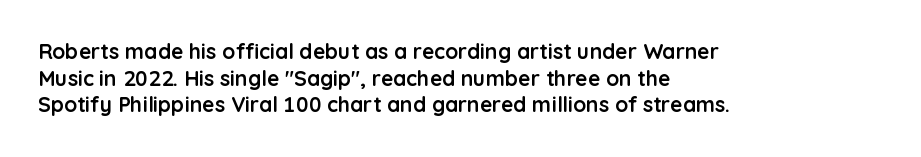
{"italic": "no", "bold": "yes", "underline": "no", "align": "left", "line_spacing": "normal", "line_spacing_ratio": 1.27, "letter_spacing": "normal", "letter_spacing_em": 0.0, "glyph_px": 21}
